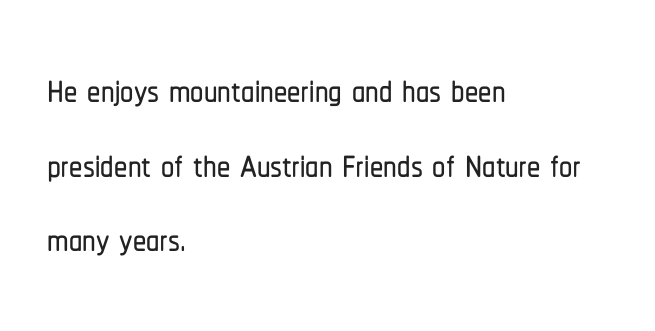
Vertical spacing — default. Nope, no serifs anywhere on these letters. Words float on clear page, feet unadorned. Here the designer chose a conventional face with non-uniform glyph widths. Default kerning and tracking; the words read as compact shapes.
